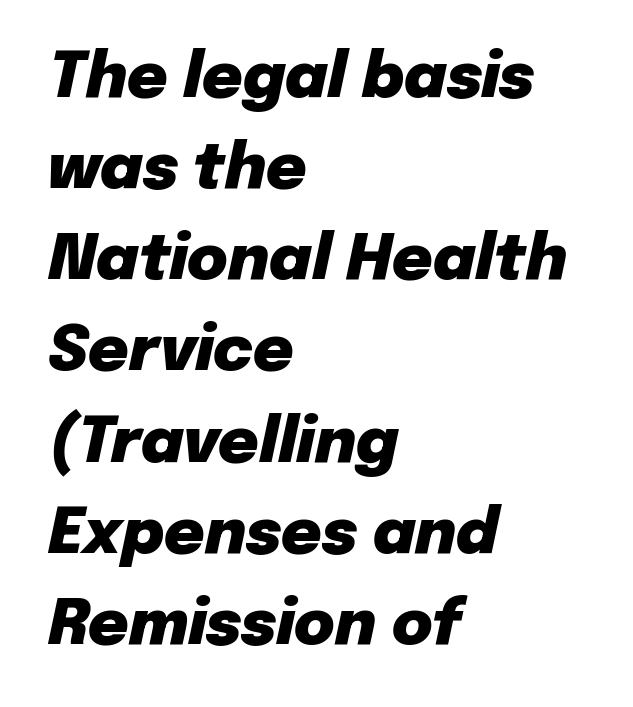
A typesetter would call this leading conventional body-copy spacing. This sample uses plain, unmodified letter spacing. A clean baseline with only descenders dipping below it. This sample uses an oblique cut, with every glyph tilted off the vertical. Proportional: the letters do not fall into vertical columns. The rendering uses a bold face; every stroke is thick and dark.
